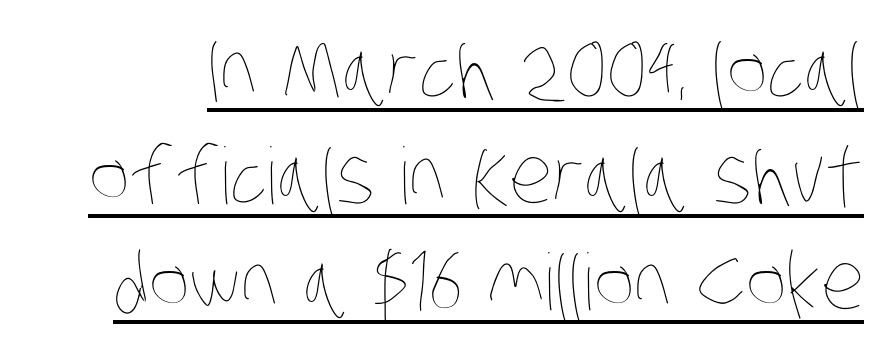
The image shows 78 px thin, condensed type; set normal line spacing (1.36x), normal letter spacing, underlined; low stroke contrast and a large x-height.
